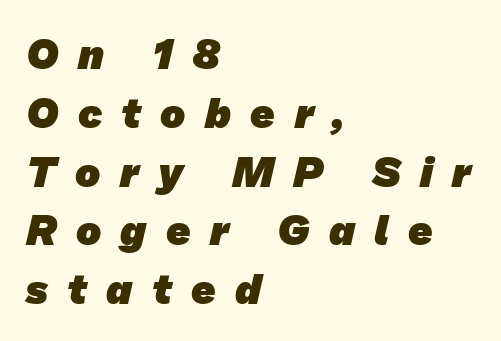
{"serif": "no", "bold": "yes", "weight": "heavy", "width": "normal", "stroke_contrast": "low", "x_height": "medium", "monospaced": "no", "underline": "no", "align": "left", "line_spacing": "normal", "line_spacing_ratio": 1.4, "letter_spacing": "wide", "letter_spacing_em": 0.46, "glyph_px": 42}
